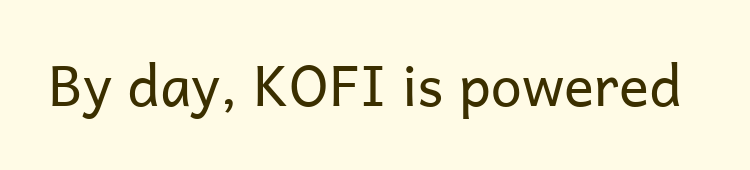
The image shows 56 px regular-weight sans-serif type, upright; set normal letter spacing, not underlined; low stroke contrast and a medium x-height.
